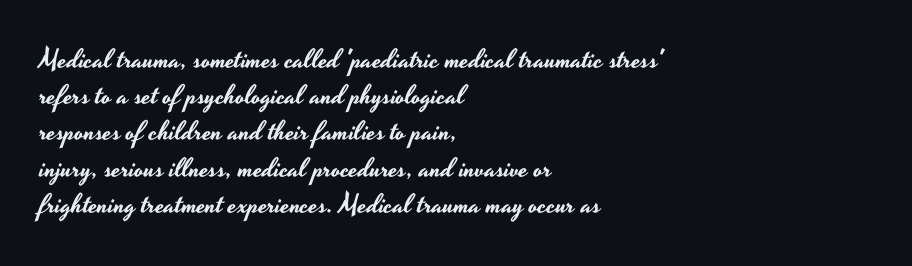
A normal amount of white space separates one row of letters from the next. Rule under the text: the space is simply empty. Glyph-to-glyph distance matches everyday printed text. Horizontal alignment here is leftward, the default for most running prose.
